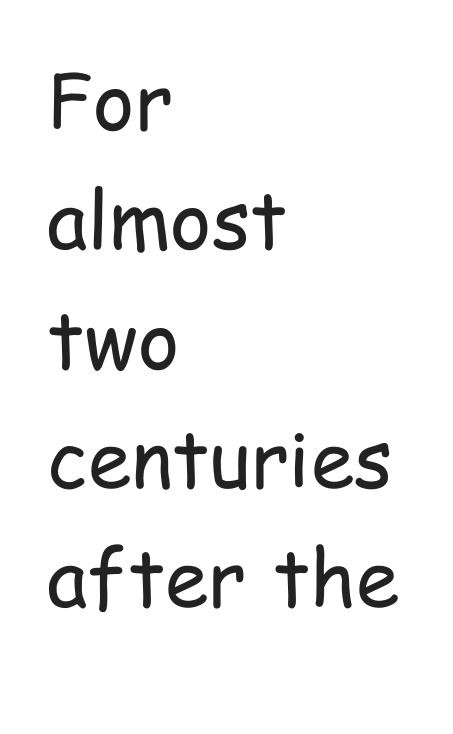
{"serif": "no", "italic": "no", "bold": "no", "weight": "regular", "width": "condensed", "stroke_contrast": "low", "x_height": "medium", "monospaced": "no", "underline": "no", "align": "left", "line_spacing": "normal", "line_spacing_ratio": 1.51, "letter_spacing": "normal", "letter_spacing_em": 0.0, "glyph_px": 79}
